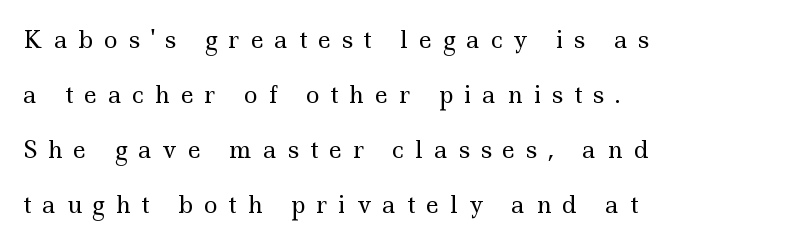
Q: Is the text bold? A: No.
Q: Is the text italic (slanted)? A: No, it is upright.
Q: Is the text underlined? A: No.
Q: How is the paragraph aligned? A: Left-aligned.
Q: Is the spacing between letters normal or unusually wide? A: Unusually wide.
Q: Is the spacing between lines tight, normal or loose? A: Loose.
